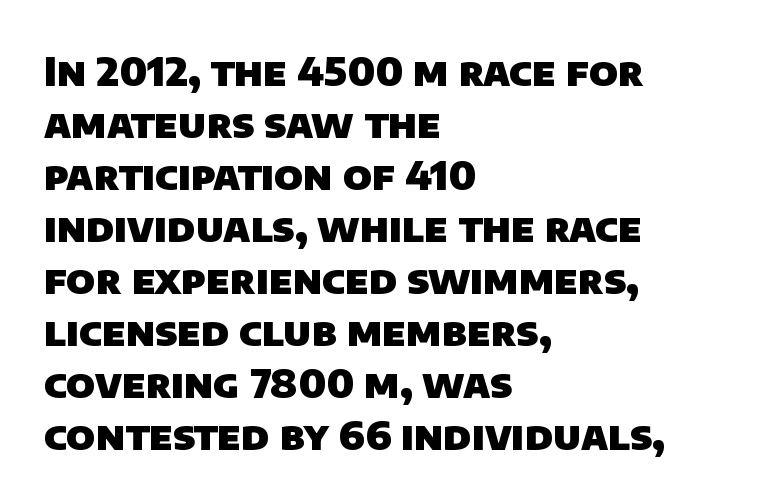
Each letter keeps its own natural width here, so spacing adapts to shape. Observe the absence of serifs on each vertical stroke in this sample. The words here are not underlined. How would I describe the line gaps? Plain and ordinary. The paragraph has a hard left edge and a soft right edge. Words appear dense and cohesive because spacing is normal.
